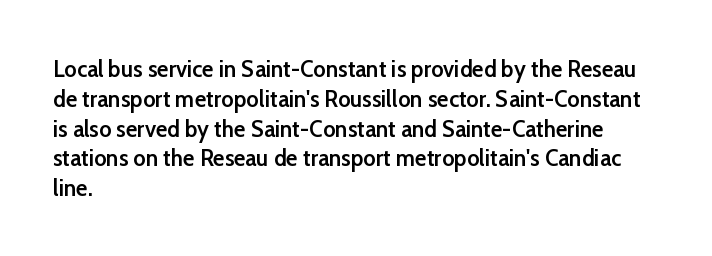
The letters stand upright; this is a roman face. Underline: absent. The sample has been set in demibold, a notch under bold. Here the glyphs are tracked normally, forming tight word shapes.
